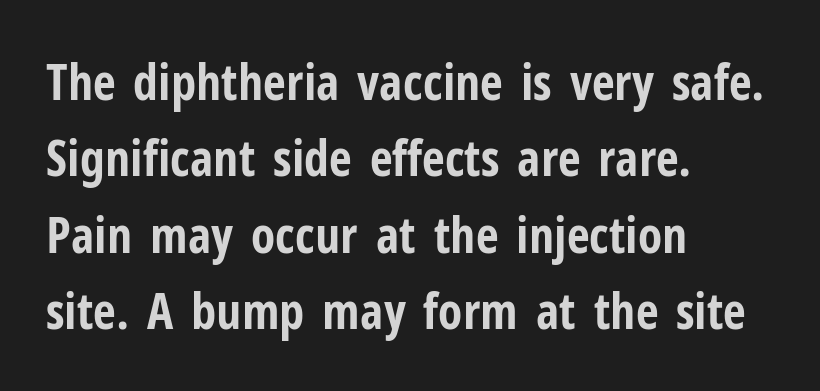
{"serif": "no", "italic": "no", "bold": "yes", "weight": "bold", "width": "condensed", "stroke_contrast": "low", "x_height": "medium", "monospaced": "no", "underline": "no", "align": "left", "line_spacing": "normal", "line_spacing_ratio": 1.53, "letter_spacing": "normal", "letter_spacing_em": 0.0, "glyph_px": 50}
